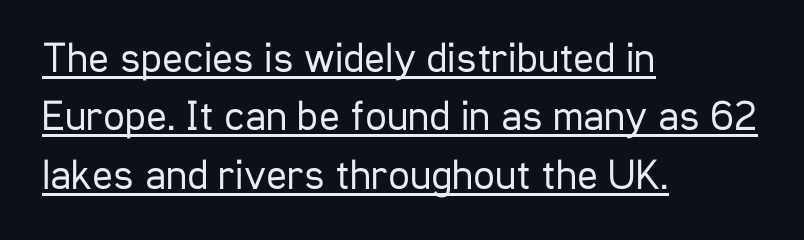
{"serif": "no", "italic": "no", "bold": "no", "weight": "regular", "width": "condensed", "stroke_contrast": "low", "x_height": "medium", "monospaced": "no", "underline": "yes", "align": "left", "line_spacing": "normal", "line_spacing_ratio": 1.36, "letter_spacing": "normal", "letter_spacing_em": 0.0, "glyph_px": 43}
